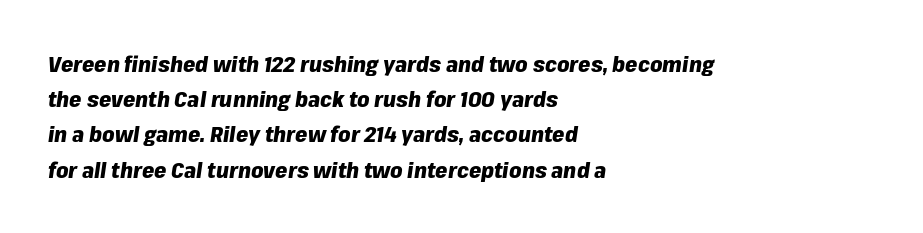
The image shows 22 px bold type, italic (leaning right); set left-aligned, normal line spacing (1.6x), normal letter spacing, not underlined.
